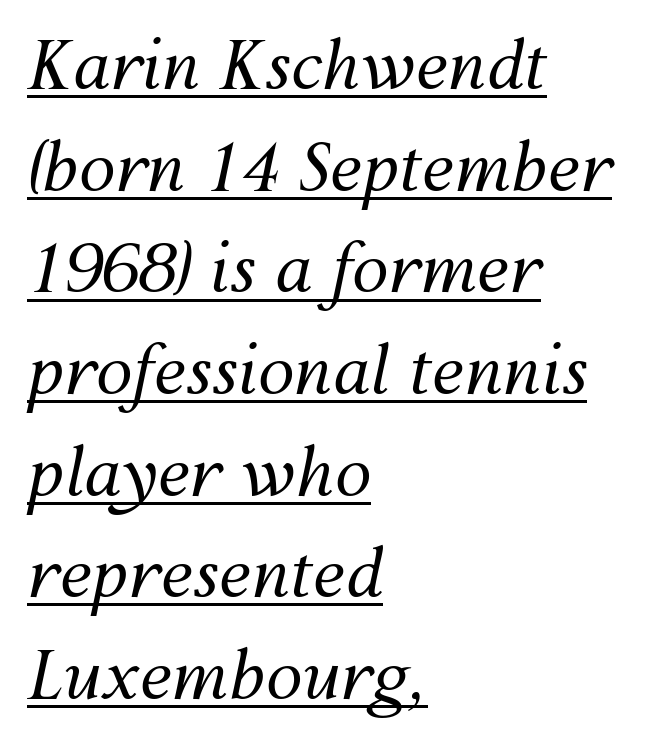
{"italic": "yes", "lean": "right", "slant_degrees": 12, "bold": "no", "weight": "regular", "width": "normal", "stroke_contrast": "medium", "x_height": "medium", "monospaced": "no", "underline": "yes", "align": "left", "line_spacing": "normal", "line_spacing_ratio": 1.54, "letter_spacing": "normal", "letter_spacing_em": 0.0, "glyph_px": 66}
